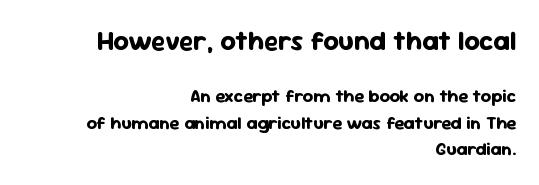
Q: Is the text bold? A: Yes.
Q: Is the text italic (slanted)? A: No, it is upright.
Q: Is the text underlined? A: No.
Q: How is the paragraph aligned? A: Right-aligned.
Q: Is the spacing between letters normal or unusually wide? A: Normal.
Q: Is the spacing between lines tight, normal or loose? A: Normal.
Q: Which block of text is set in a larger size, the first (top) or the second (bottom)? A: The first (top) one.
